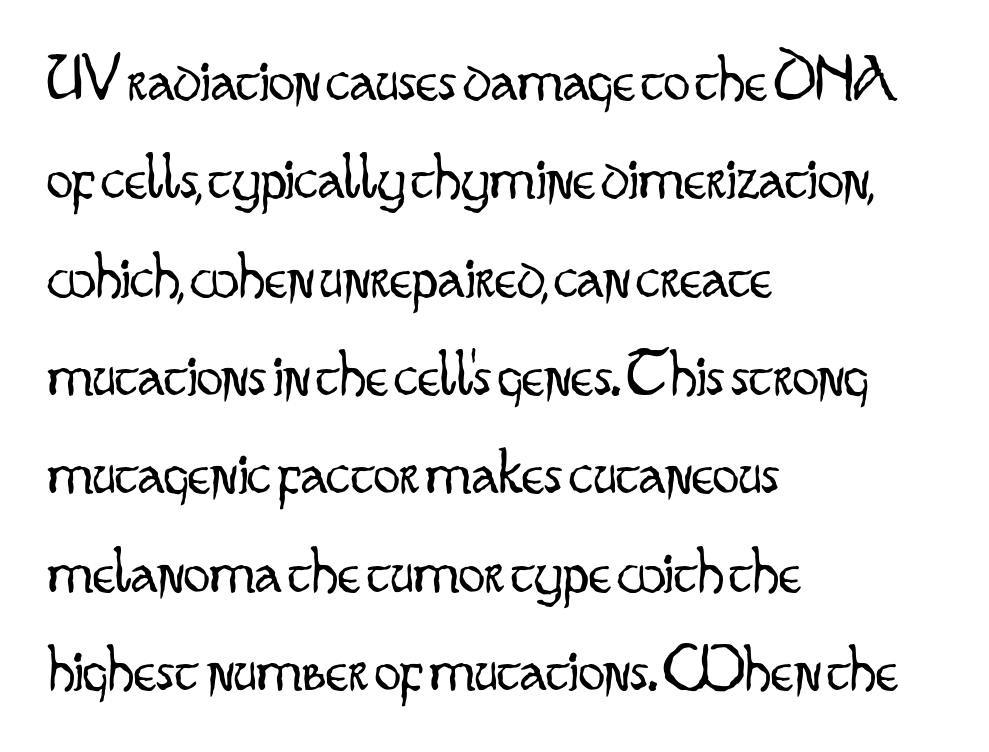
The image shows 66 px light, condensed sans-serif type, upright; set left-aligned, normal line spacing (1.49x), normal letter spacing, not underlined; low stroke contrast and a small x-height.
